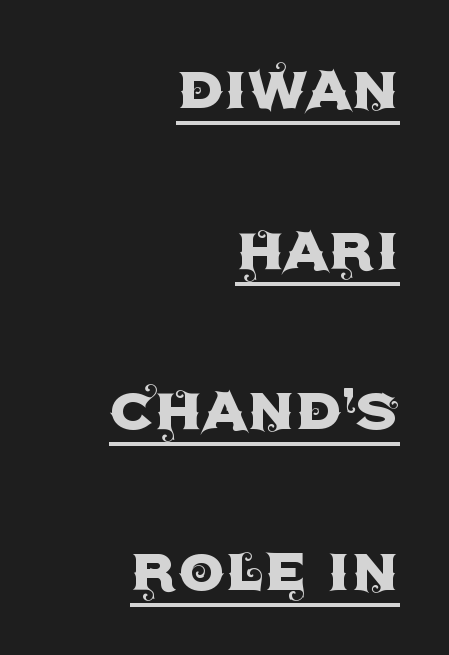
{"serif": "no", "italic": "no", "width": "normal", "x_height": "large", "monospaced": "no", "underline": "yes", "align": "right", "line_spacing": "loose", "line_spacing_ratio": 2.17, "letter_spacing": "normal", "letter_spacing_em": 0.0, "glyph_px": 74}
